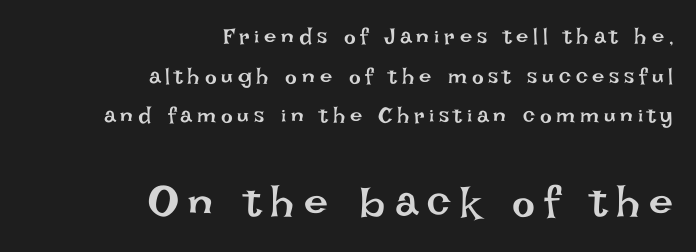
{"italic": "no", "bold": "no", "weight": "regular", "width": "normal", "stroke_contrast": "low", "x_height": "large", "monospaced": "no", "underline": "no", "align": "right", "line_spacing_ratio": 1.8, "letter_spacing": "wide", "letter_spacing_em": 0.22, "larger_block": "second", "size_ratio": 1.95, "glyph_px": 43}
